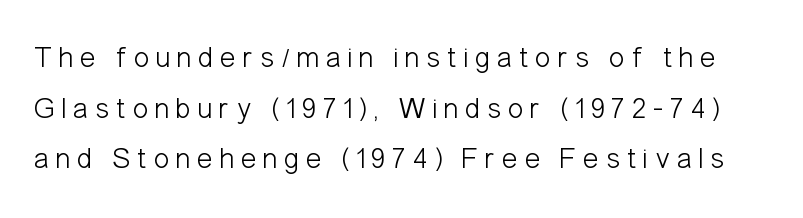
Q: Is the text bold? A: No.
Q: Is the text italic (slanted)? A: No, it is upright.
Q: Is the typeface a serif or a sans-serif typeface? A: Sans-serif.
Q: Is the text underlined? A: No.
Q: Is the spacing between letters normal or unusually wide? A: Unusually wide.
Q: Is the spacing between lines tight, normal or loose? A: Normal.
Q: Width (condensed, normal, or wide)? A: Condensed.
Q: Stroke contrast? A: Low.
Q: x-height? A: Medium.
Q: Monospaced? A: No.
